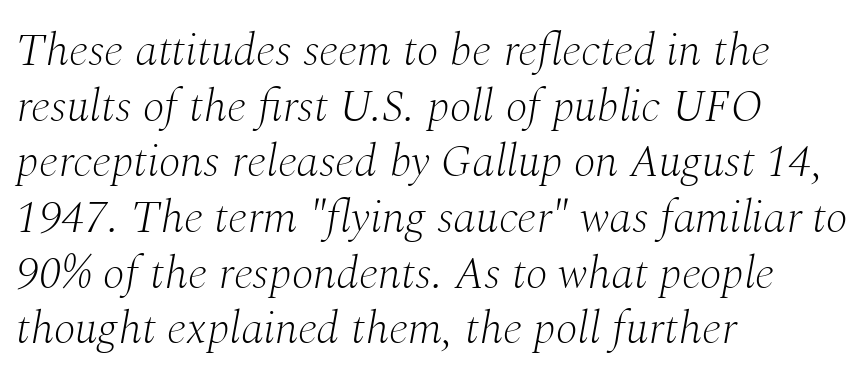
{"serif": "yes", "italic": "yes", "lean": "right", "slant_degrees": 10, "bold": "no", "weight": "light", "width": "normal", "stroke_contrast": "medium", "x_height": "medium", "monospaced": "no", "underline": "no", "align": "left", "line_spacing_ratio": 1.21, "letter_spacing": "normal", "letter_spacing_em": 0.0, "glyph_px": 46}
